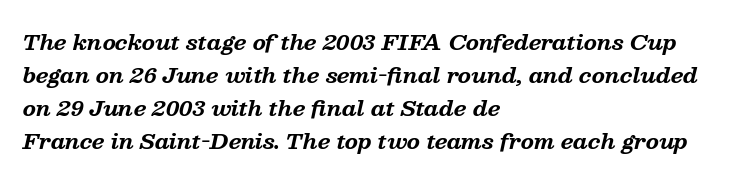
{"italic": "yes", "lean": "right", "slant_degrees": 13, "bold": "yes", "underline": "no", "align": "left", "line_spacing": "normal", "line_spacing_ratio": 1.57, "letter_spacing": "normal", "letter_spacing_em": 0.0, "glyph_px": 21}
